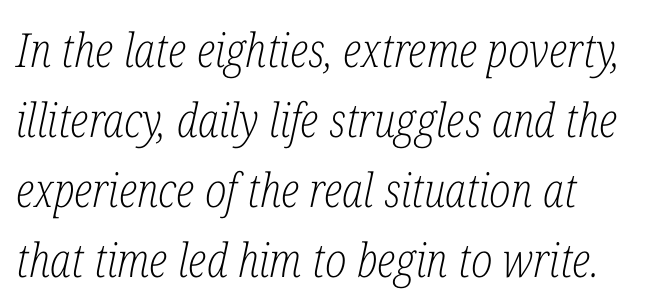
Words appear dense and cohesive because spacing is normal. Which margin do the lines hug? The left one — the right edge is uneven. The typesetting does not lean heavy: it is not bold. These lines are rendered in a variable-pitch font.
